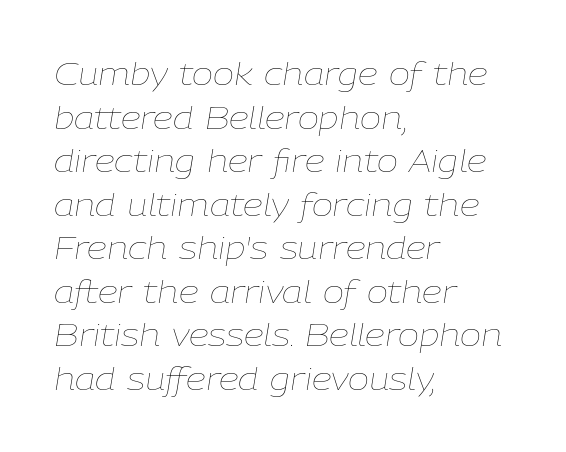
Q: Is the text bold? A: No.
Q: Is the text italic (slanted)? A: Yes, it leans right by about 9 degrees.
Q: Is the text underlined? A: No.
Q: How is the paragraph aligned? A: Left-aligned.
Q: Is the spacing between letters normal or unusually wide? A: Normal.
Q: Is the spacing between lines tight, normal or loose? A: Normal.
Q: Width (condensed, normal, or wide)? A: Normal.
Q: Stroke contrast? A: Low.
Q: x-height? A: Medium.
Q: Monospaced? A: No.
